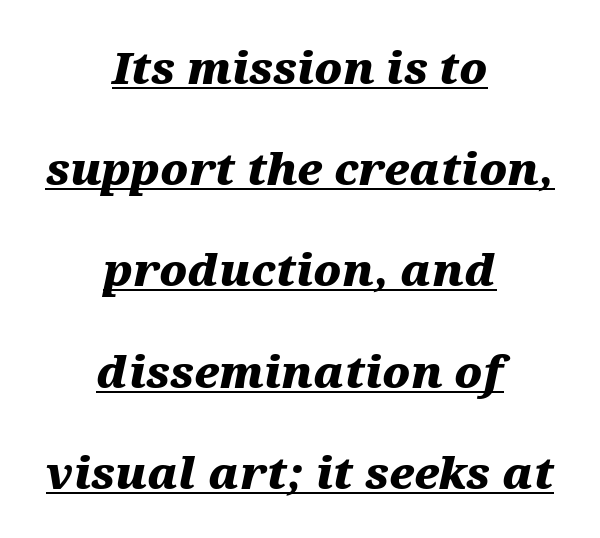
Is the type slanted? Yes — the strokes lean at a clear angle. Glyph-to-glyph distance matches everyday printed text. The glyphs have the mass of a bold cut. Is there much room between lines? Yes — plenty of vertical air separates them. Beneath each row of characters lies a ruled line.
